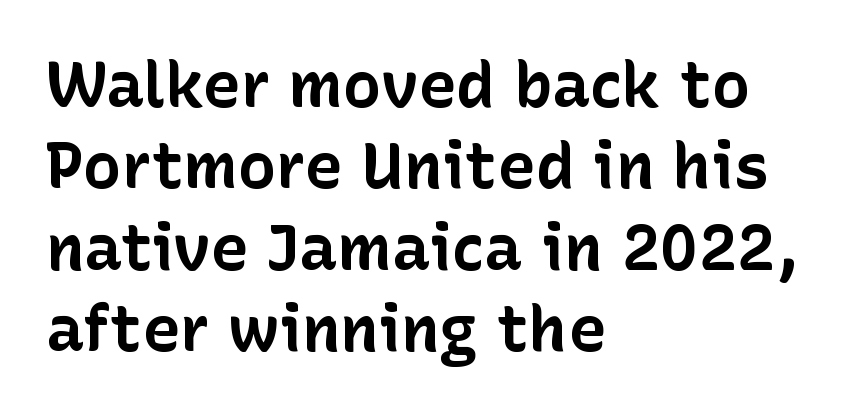
Q: Is the text bold? A: Yes.
Q: Is the text italic (slanted)? A: No, it is upright.
Q: Is the typeface a serif or a sans-serif typeface? A: Sans-serif.
Q: Is the text underlined? A: No.
Q: How is the paragraph aligned? A: Left-aligned.
Q: Is the spacing between letters normal or unusually wide? A: Normal.
Q: Is the spacing between lines tight, normal or loose? A: Normal.
Q: Width (condensed, normal, or wide)? A: Normal.
Q: Stroke contrast? A: Low.
Q: x-height? A: Medium.
Q: Monospaced? A: No.
